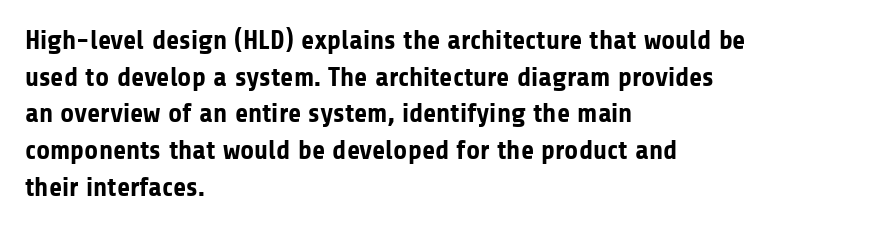
The image shows 27 px bold type, upright; set left-aligned, normal line spacing (1.36x), normal letter spacing, not underlined.
